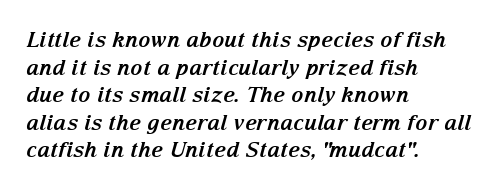
{"italic": "yes", "lean": "right", "slant_degrees": 15, "bold": "yes", "underline": "no", "align": "left", "line_spacing": "normal", "line_spacing_ratio": 1.31, "letter_spacing": "normal", "letter_spacing_em": 0.0, "glyph_px": 21}
